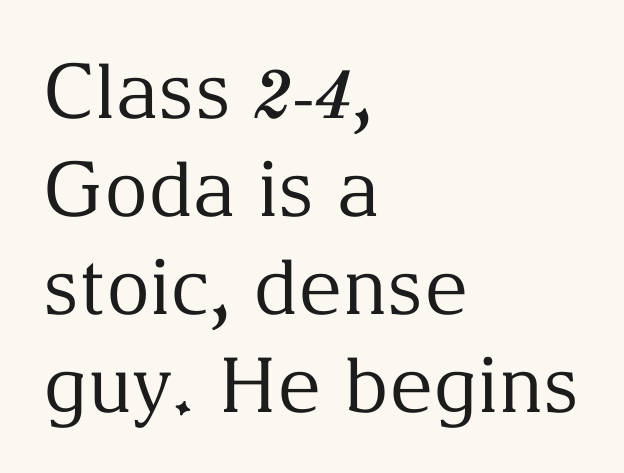
The image shows 76 px regular-weight serif type, upright; set left-aligned, normal line spacing (1.29x), normal letter spacing, not underlined; medium stroke contrast and a medium x-height.
